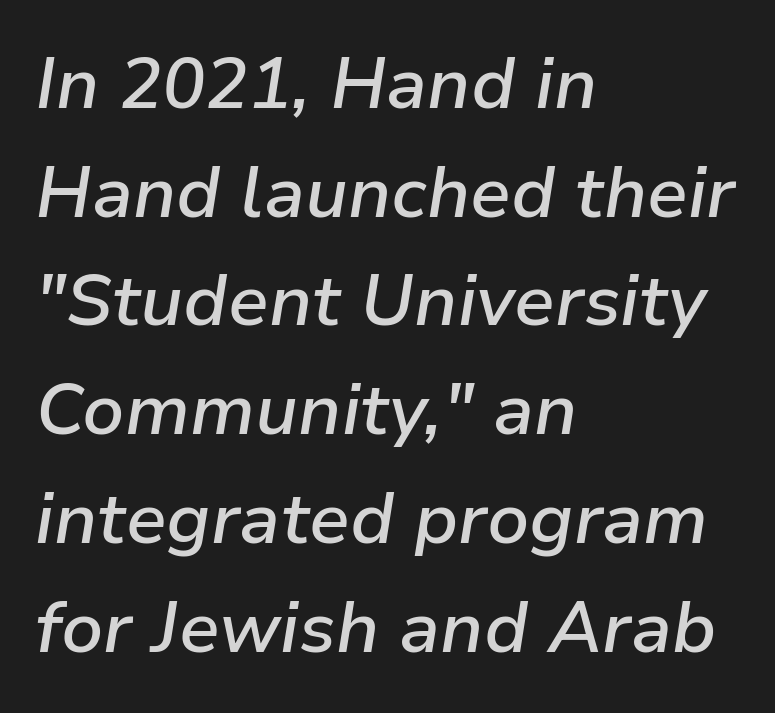
The image shows 72 px semibold type, italic (leaning right); set left-aligned, normal line spacing (1.51x), normal letter spacing, not underlined; low stroke contrast and a medium x-height.
